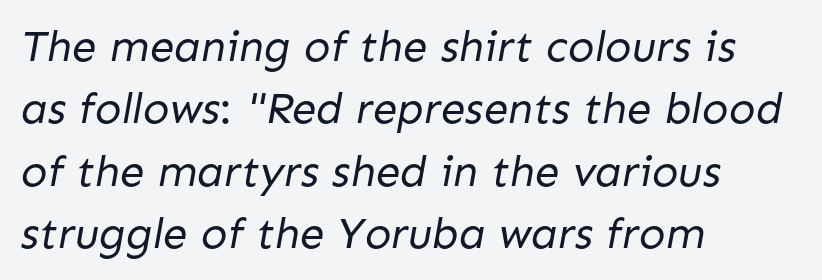
Q: Is the text bold? A: No.
Q: Is the typeface a serif or a sans-serif typeface? A: Sans-serif.
Q: Is the text underlined? A: No.
Q: How is the paragraph aligned? A: Left-aligned.
Q: Is the spacing between letters normal or unusually wide? A: Normal.
Q: Is the spacing between lines tight, normal or loose? A: Normal.
Q: Width (condensed, normal, or wide)? A: Normal.
Q: Stroke contrast? A: Low.
Q: x-height? A: Medium.
Q: Monospaced? A: No.
